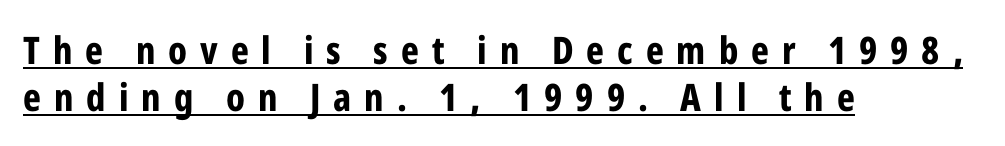
Q: Is the text bold? A: Yes.
Q: Is the text italic (slanted)? A: No, it is upright.
Q: Is the typeface a serif or a sans-serif typeface? A: Sans-serif.
Q: Is the text underlined? A: Yes.
Q: How is the paragraph aligned? A: Left-aligned.
Q: Is the spacing between letters normal or unusually wide? A: Unusually wide.
Q: Width (condensed, normal, or wide)? A: Condensed.
Q: Stroke contrast? A: Low.
Q: x-height? A: Medium.
Q: Monospaced? A: No.
